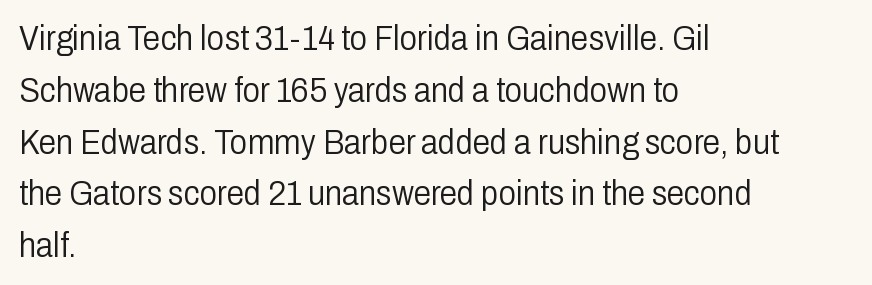
{"serif": "no", "italic": "no", "bold": "no", "weight": "light", "width": "condensed", "stroke_contrast": "low", "x_height": "medium", "monospaced": "no", "underline": "no", "align": "left", "line_spacing": "normal", "line_spacing_ratio": 1.48, "letter_spacing": "normal", "letter_spacing_em": 0.0, "glyph_px": 35}
